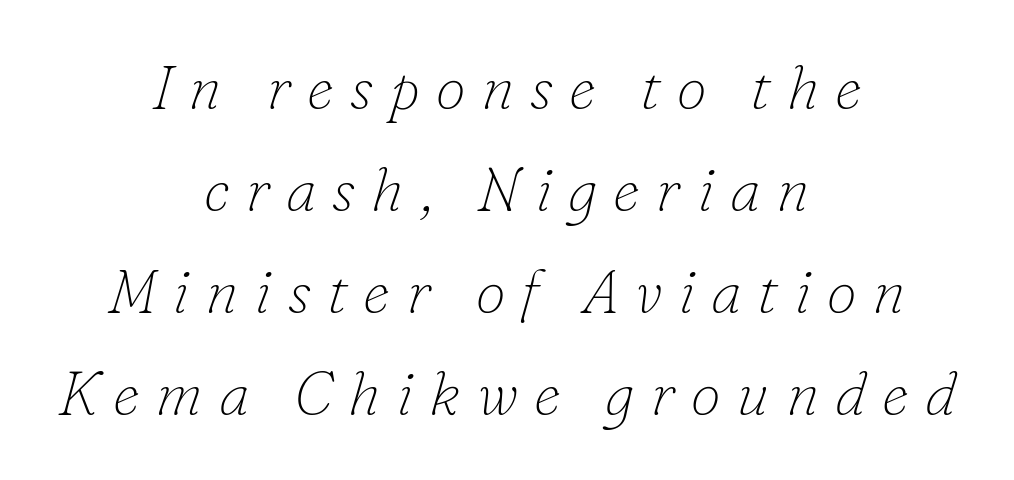
Q: Is the text bold? A: No.
Q: Is the text italic (slanted)? A: Yes, it leans right by about 16 degrees.
Q: Is the typeface a serif or a sans-serif typeface? A: Serif.
Q: Is the text underlined? A: No.
Q: How is the paragraph aligned? A: Centered.
Q: Is the spacing between letters normal or unusually wide? A: Unusually wide.
Q: Is the spacing between lines tight, normal or loose? A: Normal.
Q: Width (condensed, normal, or wide)? A: Normal.
Q: Stroke contrast? A: Low.
Q: x-height? A: Small.
Q: Monospaced? A: No.
